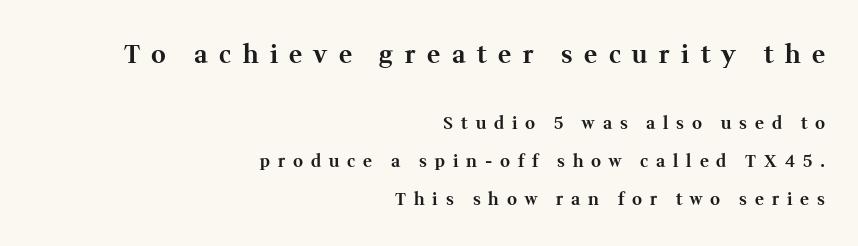
The image shows 25 px bold type, upright; set right-aligned, loose line spacing (2.22x), unusually wide letter spacing (+0.46 em), not underlined; the first (top) block is 1.47x larger.
